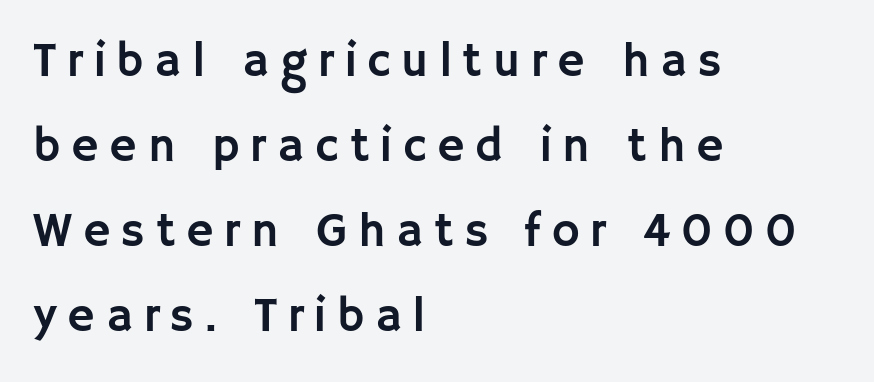
{"serif": "no", "italic": "no", "width": "normal", "stroke_contrast": "low", "x_height": "large", "monospaced": "no", "underline": "no", "align": "left", "line_spacing_ratio": 1.81, "letter_spacing": "wide", "letter_spacing_em": 0.23, "glyph_px": 47}
